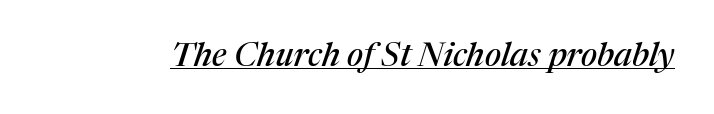
The font's italic variant was chosen for this text. The face used here is proportionally spaced, like ordinary book or web type. The designer went with a serif here, giving each stem small feet. The passage shown is underscored from start to finish. The horizontal fit of the characters is conventional and even.
